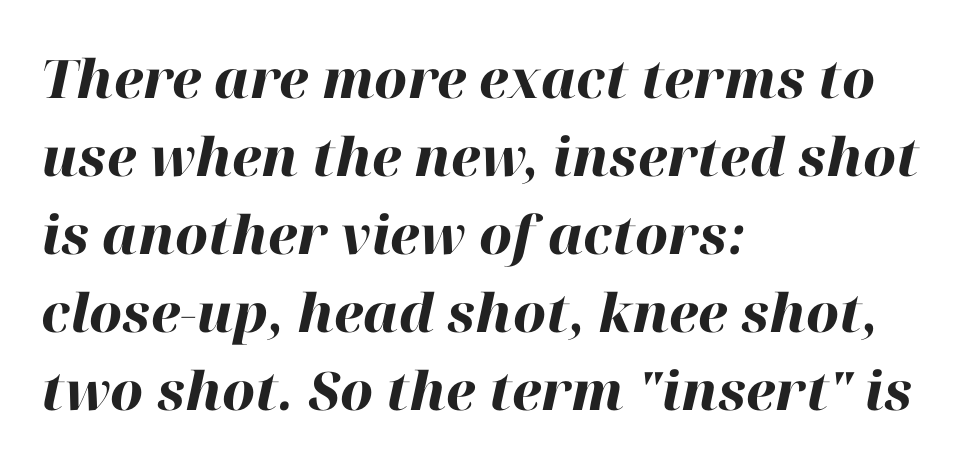
The image shows 53 px heavy type, italic (leaning right); set left-aligned, normal line spacing (1.47x), normal letter spacing, not underlined; high stroke contrast and a medium x-height.
